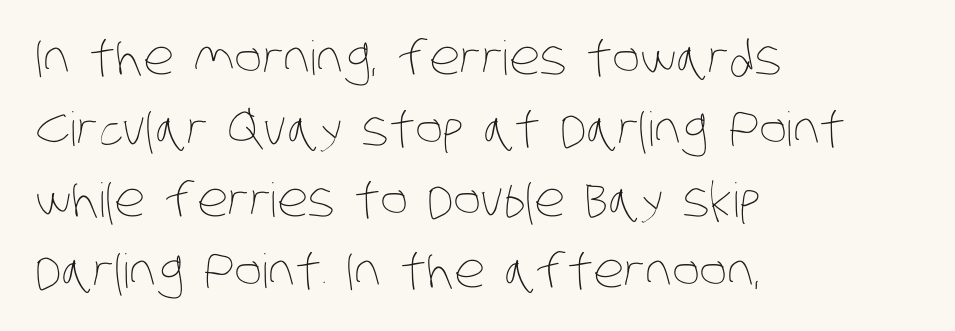
Spacing between characters is what you'd get straight out of the box. Layout note: lines flush left. Here the designer chose a conventional face with non-uniform glyph widths. Reading down the column, the eye jumps a familiar distance to each next line. No letter is thick-stroked: the sample isn't bold. Descender tails drop into unmarked territory.
